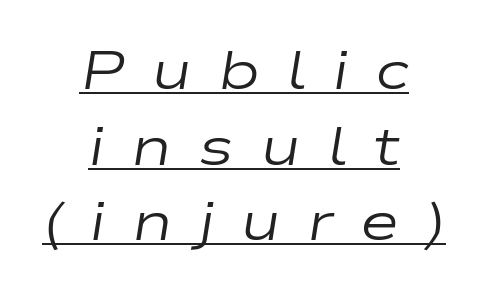
The image shows 54 px regular-weight, wide type, italic (leaning right); set centered, normal line spacing (1.4x), unusually wide letter spacing (+0.48 em), underlined; low stroke contrast and a medium x-height.
